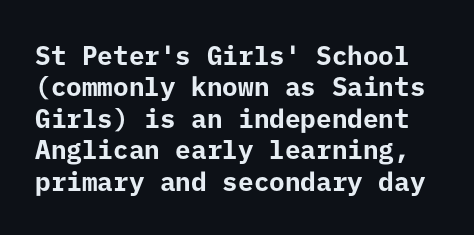
The image shows 26 px bold type, upright; set line spacing 1.21x, normal letter spacing, not underlined.
